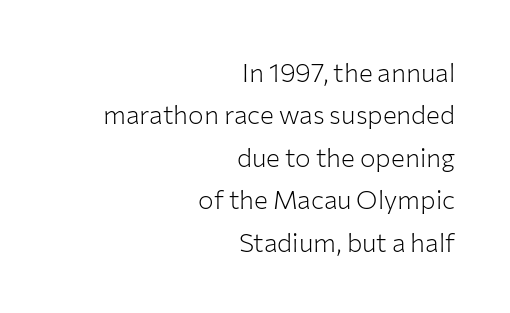
The image shows 26 px text type, upright; set right-aligned, normal line spacing (1.63x), normal letter spacing, not underlined.
